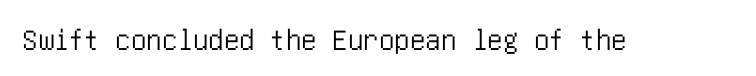
{"serif": "no", "italic": "no", "width": "condensed", "stroke_contrast": "low", "x_height": "large", "underline": "no", "letter_spacing": "normal", "letter_spacing_em": 0.0, "glyph_px": 31}
